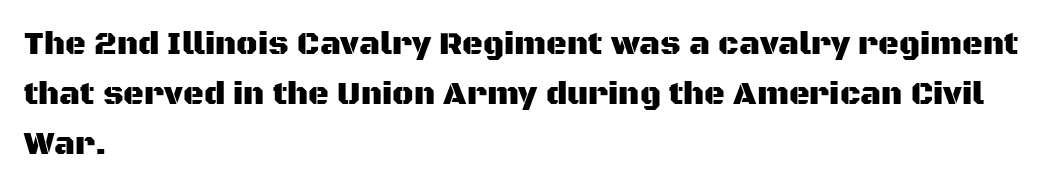
{"serif": "no", "italic": "no", "width": "normal", "stroke_contrast": "medium", "x_height": "large", "monospaced": "no", "underline": "no", "align": "left", "line_spacing": "normal", "line_spacing_ratio": 1.56, "letter_spacing": "normal", "letter_spacing_em": 0.0, "glyph_px": 32}
